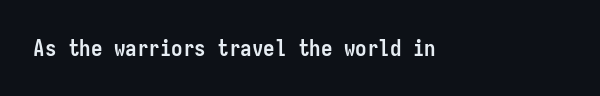
Notice how thick the strokes are: this is what a full bold looks like. In terms of letterspacing, this is plain default setting. The specimen omits any rule beneath the text block's lines. The lettering stays uniformly vertical, giving the passage a roman look.
